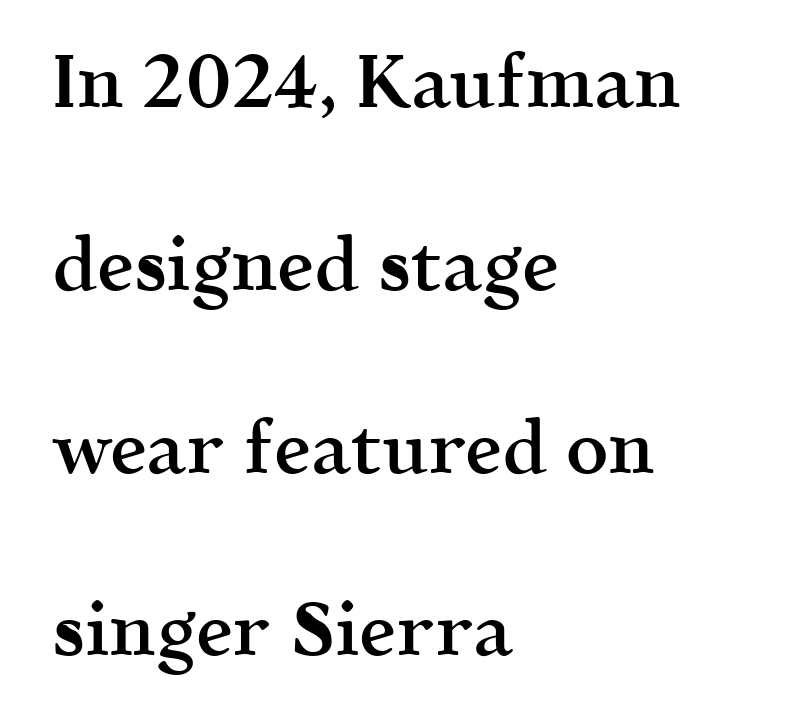
Rule under the text: the space is simply empty. Moderately thickened strokes mark this as semibold type. A typesetter would label this face a serif. The rendering uses natural spacing where letterforms have individual widths.
